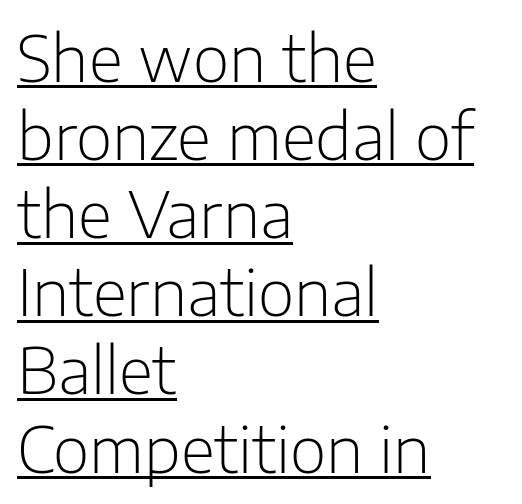
{"serif": "no", "italic": "no", "bold": "no", "weight": "light", "width": "normal", "stroke_contrast": "low", "x_height": "medium", "monospaced": "no", "underline": "yes", "align": "left", "line_spacing_ratio": 1.24, "letter_spacing": "normal", "letter_spacing_em": 0.0, "glyph_px": 63}
